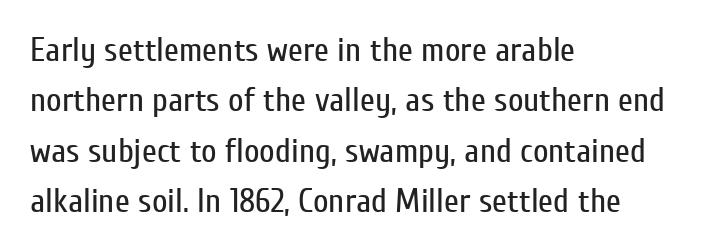
{"serif": "no", "italic": "no", "bold": "no", "weight": "regular", "width": "condensed", "stroke_contrast": "low", "x_height": "medium", "monospaced": "no", "underline": "no", "align": "left", "line_spacing": "normal", "line_spacing_ratio": 1.48, "letter_spacing": "normal", "letter_spacing_em": 0.0, "glyph_px": 34}
